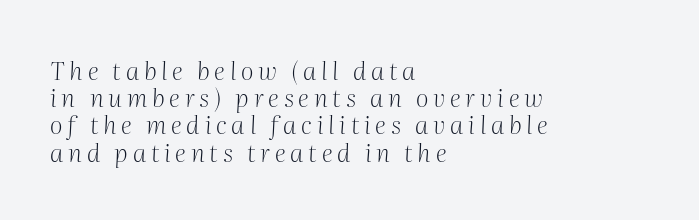
Q: Is the text bold? A: No.
Q: Is the text italic (slanted)? A: Yes, it leans right by about 2 degrees.
Q: Is the text underlined? A: No.
Q: How is the paragraph aligned? A: Left-aligned.
Q: Is the spacing between lines tight, normal or loose? A: Tight.
